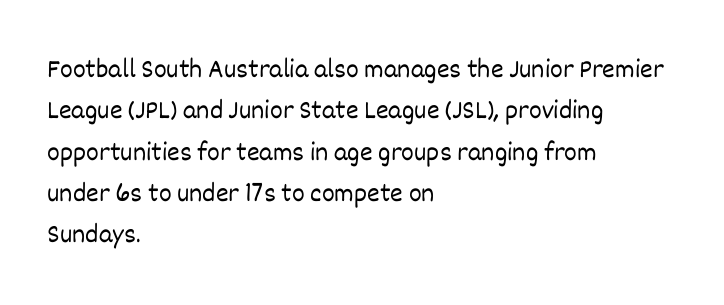
{"italic": "no", "bold": "no", "underline": "no", "align": "left", "line_spacing": "normal", "line_spacing_ratio": 1.53, "letter_spacing": "normal", "letter_spacing_em": 0.0, "glyph_px": 27}
